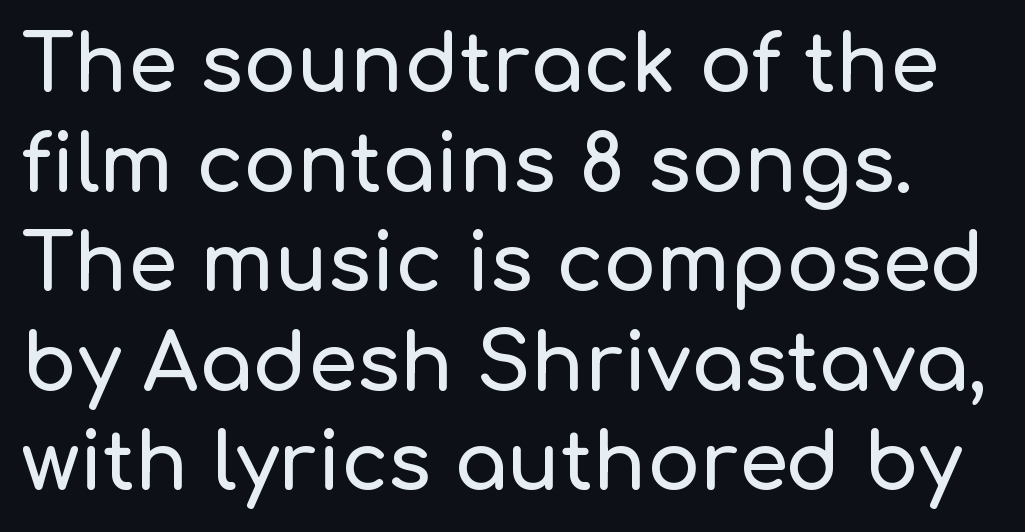
The image shows 79 px sans-serif type, upright; set normal line spacing (1.26x), normal letter spacing, not underlined; low stroke contrast and a medium x-height.
